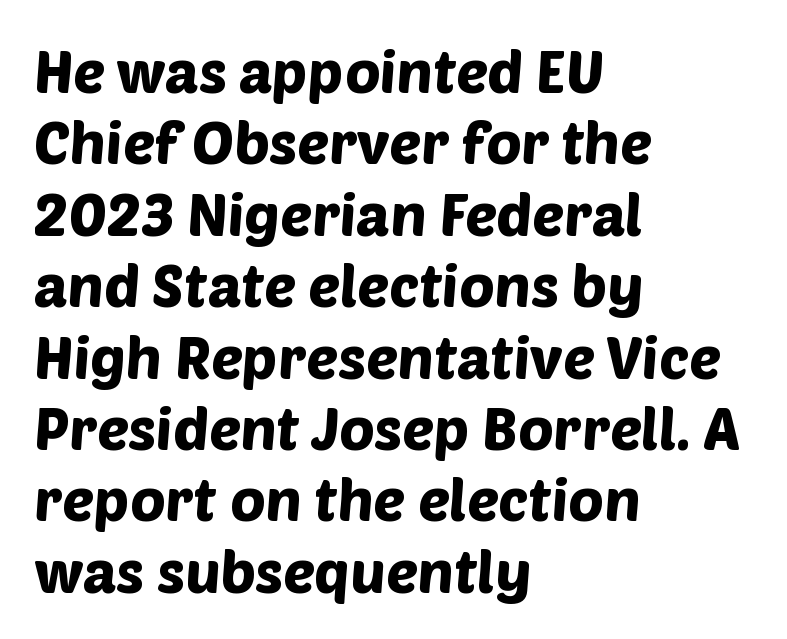
{"serif": "no", "width": "normal", "stroke_contrast": "low", "x_height": "large", "monospaced": "no", "underline": "no", "align": "left", "line_spacing_ratio": 1.21, "letter_spacing": "normal", "letter_spacing_em": 0.0, "glyph_px": 59}
